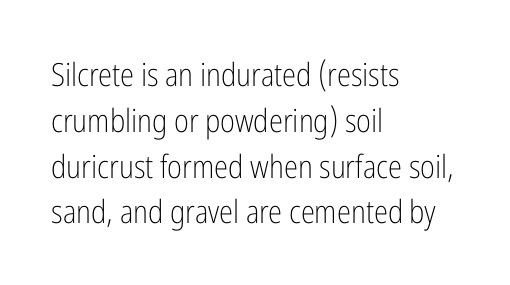
The space directly below the letters is spotless. The letters advance in unequal steps, a hallmark of proportional type. Short note: letters normally spaced. Baseline-to-baseline distance is the conventional proportion of letter height. Stems here are at most as thick as an everyday book face.
